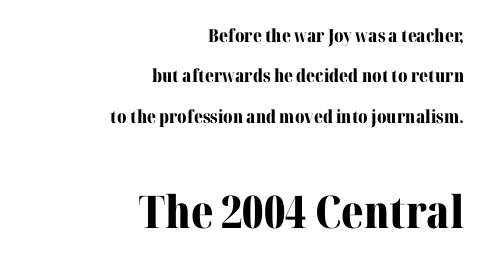
The string is rendered with underlining switched off. Posture: straight, roman, zero tilt. The letters are bold, with thick, heavy strokes. The passage shown stacks its lines with a broad gap.
